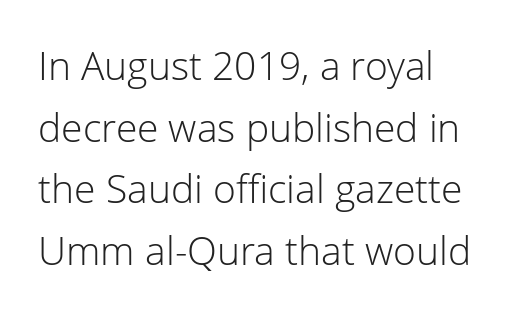
The letters advance in unequal steps, a hallmark of proportional type. The rag falls on the right side of this text block. If you drew a line through each stem, it would be perfectly vertical. Summary of weight: not heavy and not bold. Underline: absent. A typesetter would label this face a sans.
